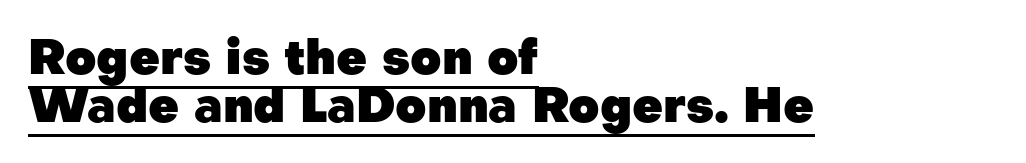
The image shows 48 px heavy sans-serif type, upright; set left-aligned, tight line spacing (1.0x), normal letter spacing, underlined; low stroke contrast and a medium x-height.
